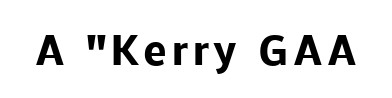
The image shows 39 px heavy sans-serif type, upright; set not underlined; low stroke contrast and a medium x-height.
